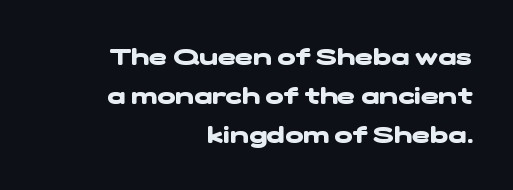
{"bold": "yes", "underline": "no", "align": "right", "line_spacing": "normal", "line_spacing_ratio": 1.62, "letter_spacing": "normal", "letter_spacing_em": 0.0, "glyph_px": 24}
